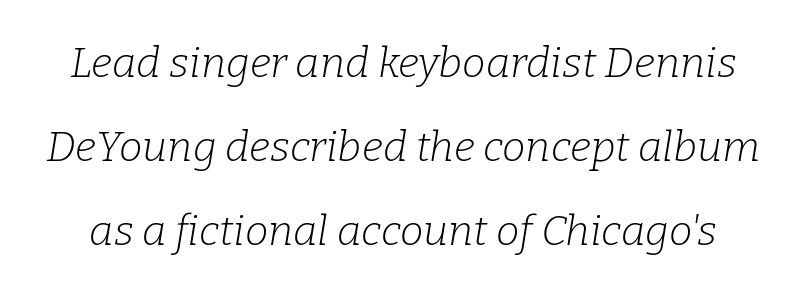
The strokes are not fattened; the text isn't bold. The space directly below the letters is spotless. Is the type slanted? Yes — the strokes lean at a clear angle. Successive baselines arrive slowly, with a big drop between each. Honestly, the letter spacing is just normal — you wouldn't notice it.
